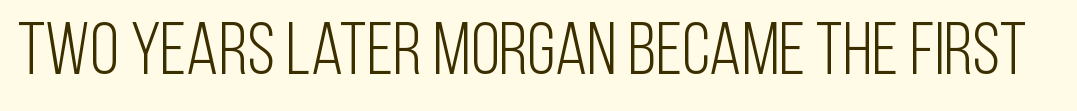
The image shows 74 px light, condensed sans-serif type, upright; set normal letter spacing, not underlined; low stroke contrast and a large x-height.
